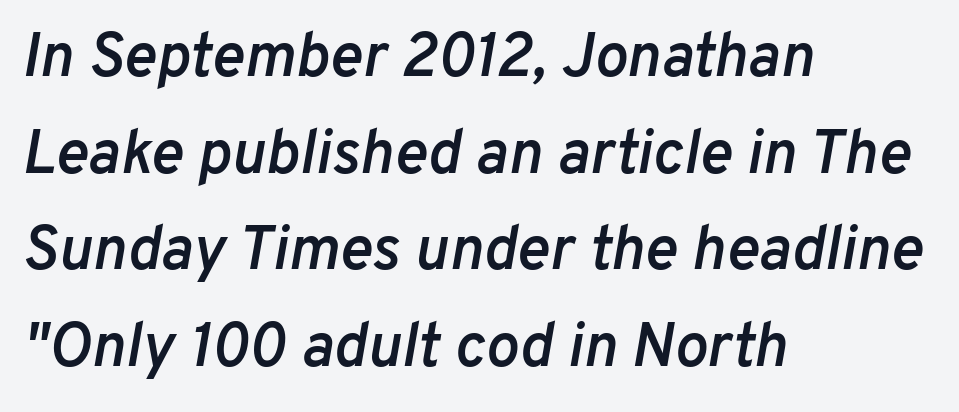
{"italic": "yes", "lean": "right", "slant_degrees": 10, "bold": "semi", "weight": "semibold", "width": "normal", "stroke_contrast": "low", "x_height": "medium", "monospaced": "no", "underline": "no", "align": "left", "line_spacing": "normal", "line_spacing_ratio": 1.56, "letter_spacing": "normal", "letter_spacing_em": 0.0, "glyph_px": 62}
